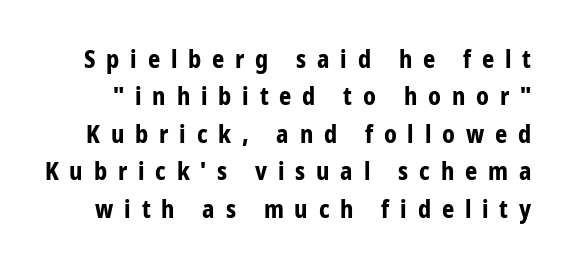
Q: Is the text bold? A: Yes.
Q: Is the text italic (slanted)? A: No, it is upright.
Q: Is the text underlined? A: No.
Q: Is the spacing between letters normal or unusually wide? A: Unusually wide.
Q: Is the spacing between lines tight, normal or loose? A: Normal.
